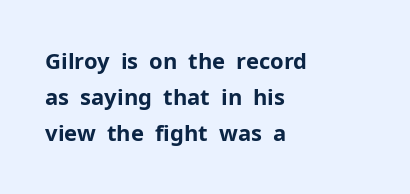
Q: Is the text bold? A: Yes.
Q: Is the text italic (slanted)? A: No, it is upright.
Q: Is the text underlined? A: No.
Q: How is the paragraph aligned? A: Left-aligned.
Q: Is the spacing between letters normal or unusually wide? A: Normal.
Q: Is the spacing between lines tight, normal or loose? A: Normal.
